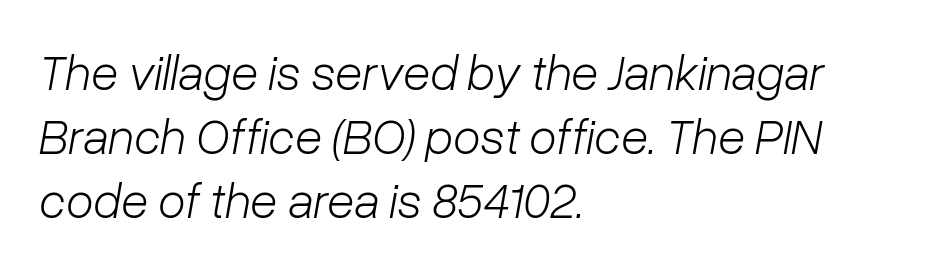
Would a proofreader flag this as italicized? Yes. The rows are spaced the way most documents space them. The type is set solid horizontally, with unmodified tracking. Letters rest on an invisible, unmarked baseline. Is this a fixed-width face? No — the glyphs have proportional, varying widths. Alignment: flush left.
